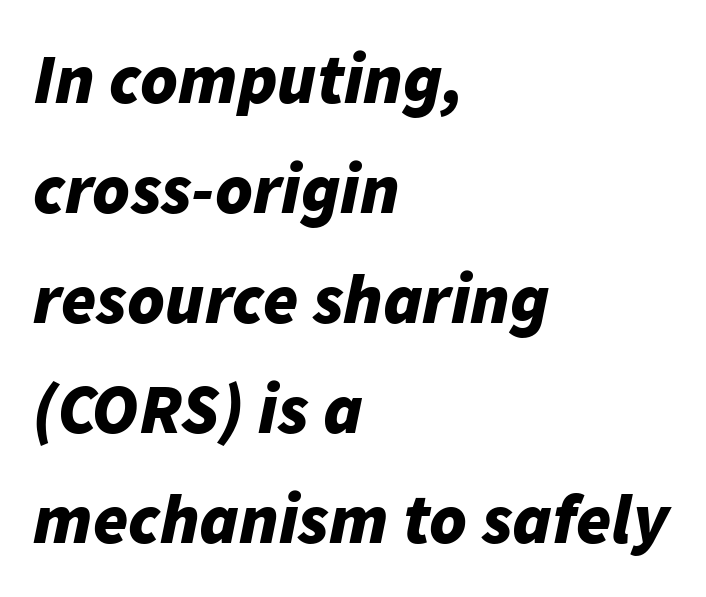
Q: Is the text bold? A: Yes.
Q: Is the text italic (slanted)? A: Yes, it leans right by about 11 degrees.
Q: Is the text underlined? A: No.
Q: How is the paragraph aligned? A: Left-aligned.
Q: Is the spacing between letters normal or unusually wide? A: Normal.
Q: Is the spacing between lines tight, normal or loose? A: Normal.
Q: Width (condensed, normal, or wide)? A: Normal.
Q: Stroke contrast? A: Low.
Q: x-height? A: Medium.
Q: Monospaced? A: No.
